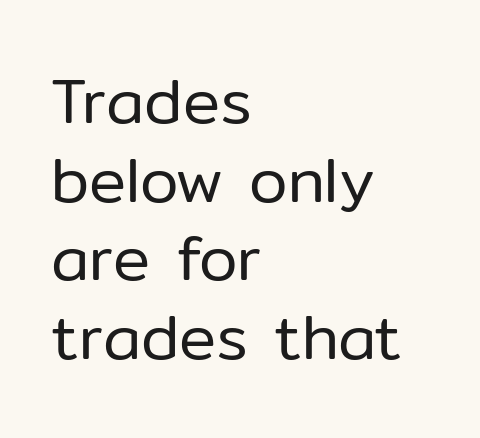
{"serif": "no", "italic": "no", "bold": "no", "weight": "regular", "width": "normal", "stroke_contrast": "low", "x_height": "medium", "monospaced": "no", "underline": "no", "align": "left", "line_spacing": "normal", "line_spacing_ratio": 1.27, "letter_spacing": "normal", "letter_spacing_em": 0.0, "glyph_px": 62}
